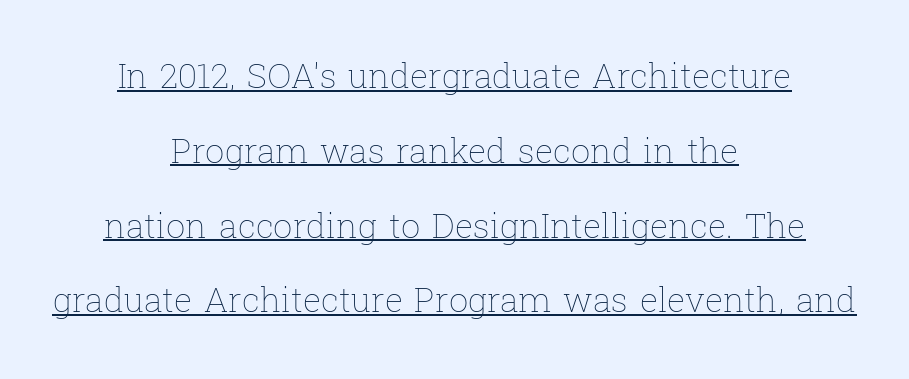
The image shows 34 px thin type, upright; set centered, loose line spacing (2.2x), normal letter spacing, underlined; low stroke contrast and a medium x-height.
